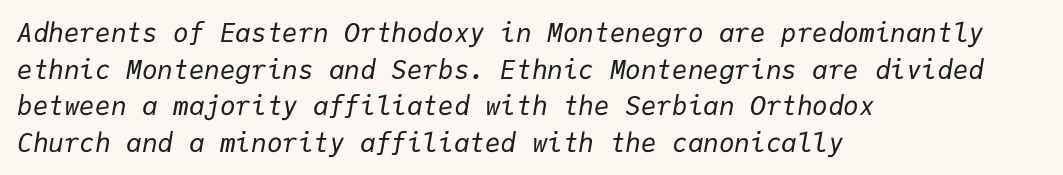
The image shows 26 px text type, italic (leaning right); set left-aligned, normal line spacing (1.41x), normal letter spacing, not underlined.
